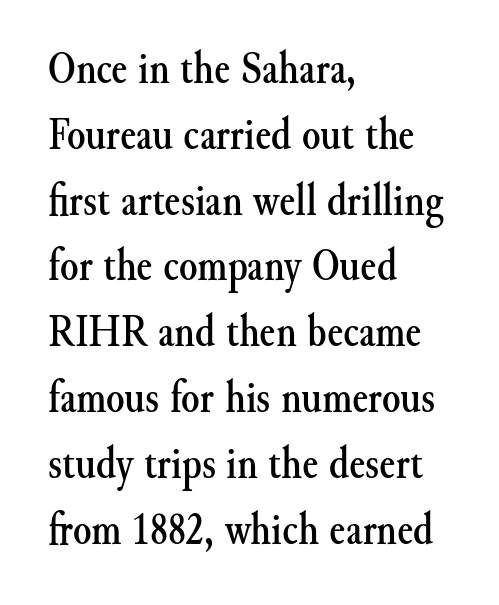
The image shows 47 px serif type, upright; set left-aligned, normal line spacing (1.4x), normal letter spacing, not underlined; medium stroke contrast and a small x-height.
